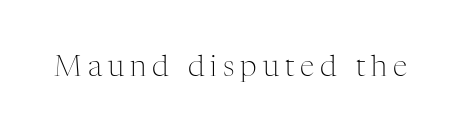
Stroke thickness stays within the range of a standard reading face or lighter. The typography opts for an upright posture over an oblique one. Observe the serifs anchoring each vertical stroke in this sample. Character widths vary here, with narrow letters taking less room than wide ones.
